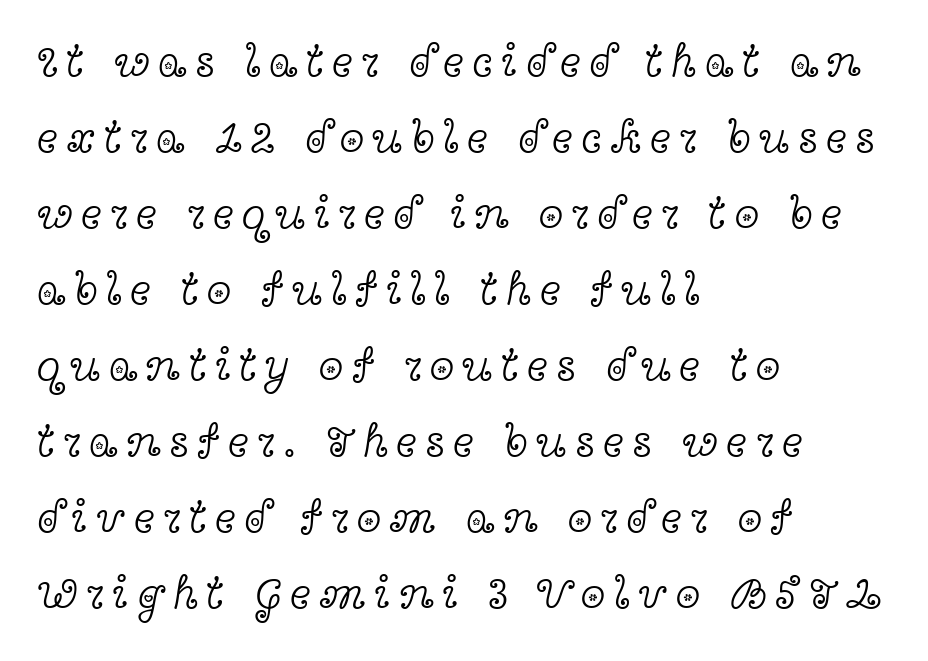
Proportional: the letters do not fall into vertical columns. Plain, unruled lines of type. This is serif lettering, the kind often seen in printed books. One-word summary of the alignment: left.
